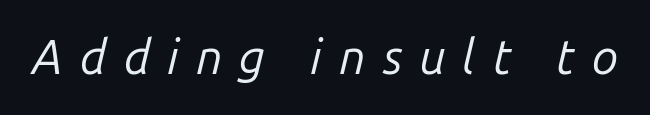
The image shows 48 px regular-weight type, italic (leaning right); set unusually wide letter spacing (+0.35 em), not underlined; low stroke contrast and a medium x-height.
